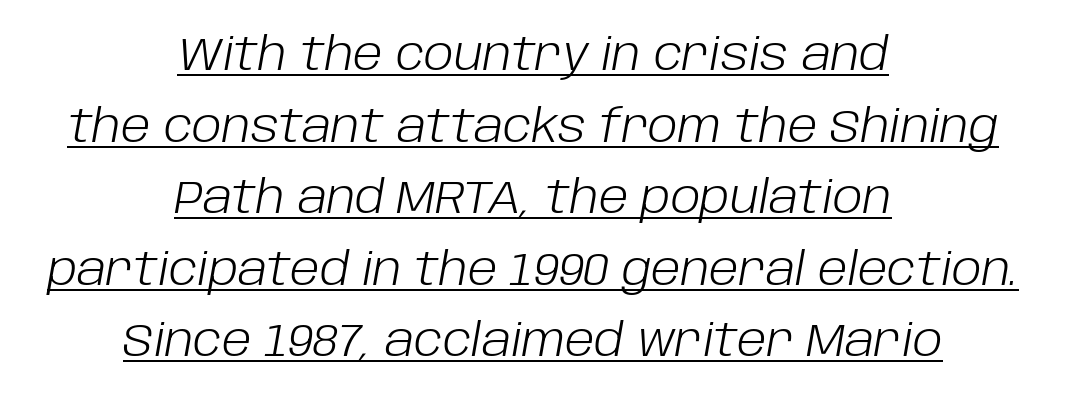
Q: Is the text bold? A: No.
Q: Is the text italic (slanted)? A: Yes, it leans right by about 10 degrees.
Q: Is the text underlined? A: Yes.
Q: How is the paragraph aligned? A: Centered.
Q: Is the spacing between letters normal or unusually wide? A: Normal.
Q: Is the spacing between lines tight, normal or loose? A: Normal.
Q: Width (condensed, normal, or wide)? A: Normal.
Q: Stroke contrast? A: Low.
Q: x-height? A: Large.
Q: Monospaced? A: No.
